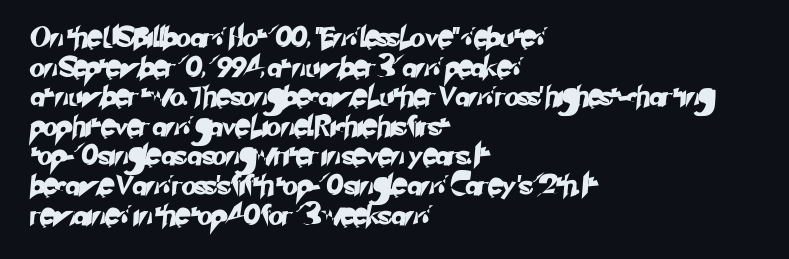
The image shows 20 px text type; set left-aligned, normal line spacing (1.48x), normal letter spacing, not underlined.
